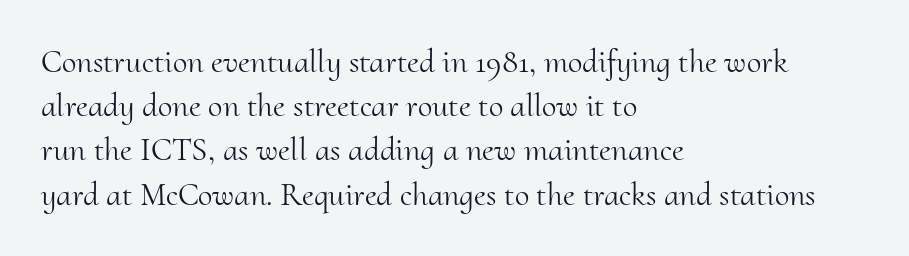
The image shows 33 px light serif type, upright; set left-aligned, normal line spacing (1.34x), normal letter spacing, not underlined; medium stroke contrast and a small x-height.
